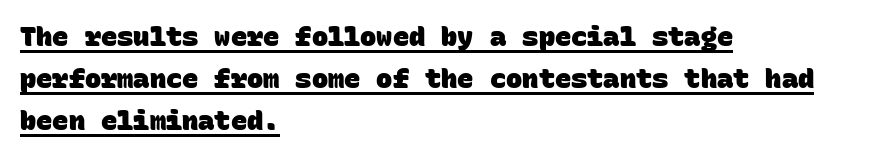
Q: Is the text bold? A: Yes.
Q: Is the text underlined? A: Yes.
Q: How is the paragraph aligned? A: Left-aligned.
Q: Is the spacing between letters normal or unusually wide? A: Normal.
Q: Is the spacing between lines tight, normal or loose? A: Normal.
